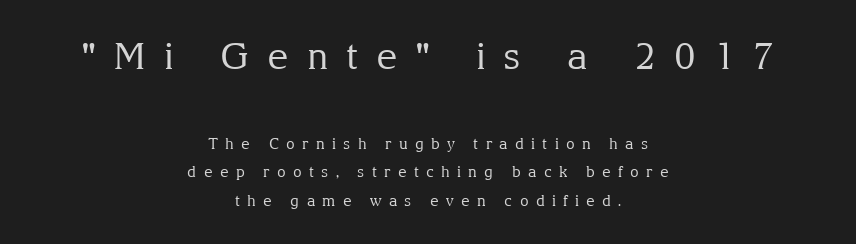
Q: Is the text bold? A: No.
Q: Is the text italic (slanted)? A: No, it is upright.
Q: Is the typeface a serif or a sans-serif typeface? A: Serif.
Q: Is the text underlined? A: No.
Q: How is the paragraph aligned? A: Centered.
Q: Is the spacing between letters normal or unusually wide? A: Unusually wide.
Q: Is the spacing between lines tight, normal or loose? A: Loose.
Q: Which block of text is set in a larger size, the first (top) or the second (bottom)? A: The first (top) one.
Q: Width (condensed, normal, or wide)? A: Normal.
Q: Stroke contrast? A: Medium.
Q: x-height? A: Medium.
Q: Monospaced? A: No.
